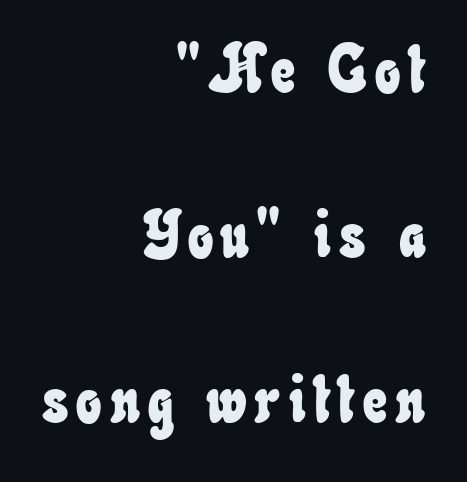
{"width": "condensed", "stroke_contrast": "low", "x_height": "small", "monospaced": "no", "underline": "no", "align": "right", "line_spacing": "loose", "line_spacing_ratio": 2.46, "glyph_px": 67}
